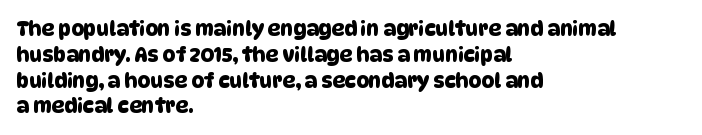
The image shows 20 px text type; set left-aligned, normal line spacing (1.29x), normal letter spacing, not underlined.
